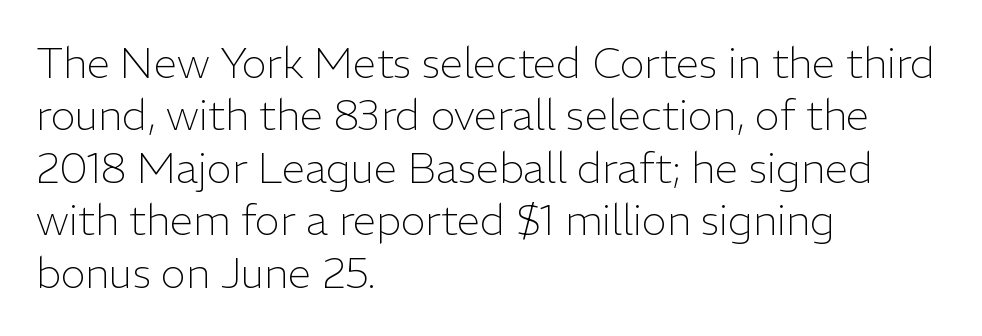
Look at the tracking — it's just the regular setting, nothing added. Each stroke keeps to a modest, everyday thickness or less. The baseline area is clear. A typesetter would call this proportional, since set widths differ per character. The vertical gap from one line to the next is medium. The rendering shows plain stroke endings on the letterforms — a sans-serif design.
